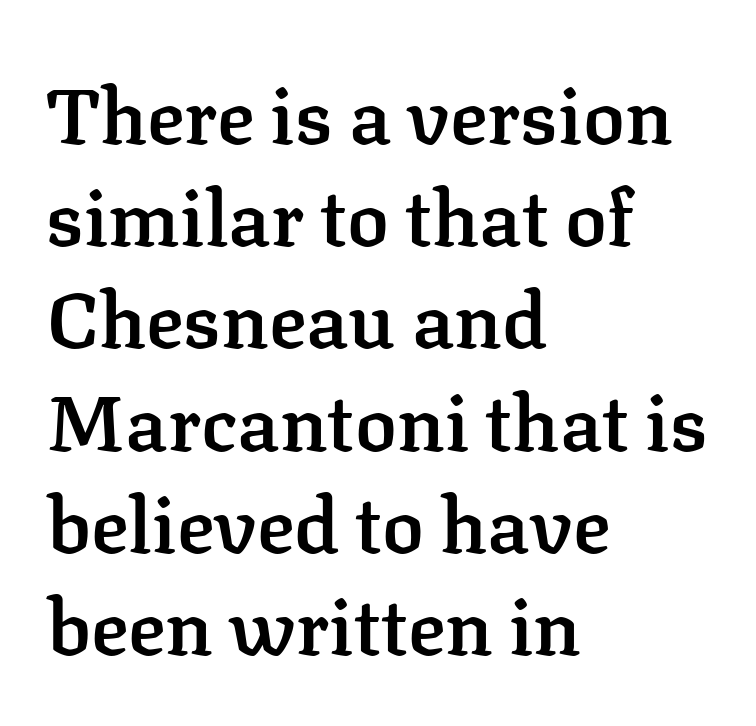
{"serif": "yes", "italic": "no", "bold": "semi", "weight": "semibold", "width": "normal", "stroke_contrast": "low", "x_height": "medium", "monospaced": "no", "underline": "no", "align": "left", "line_spacing": "normal", "line_spacing_ratio": 1.31, "letter_spacing": "normal", "letter_spacing_em": 0.0, "glyph_px": 78}
